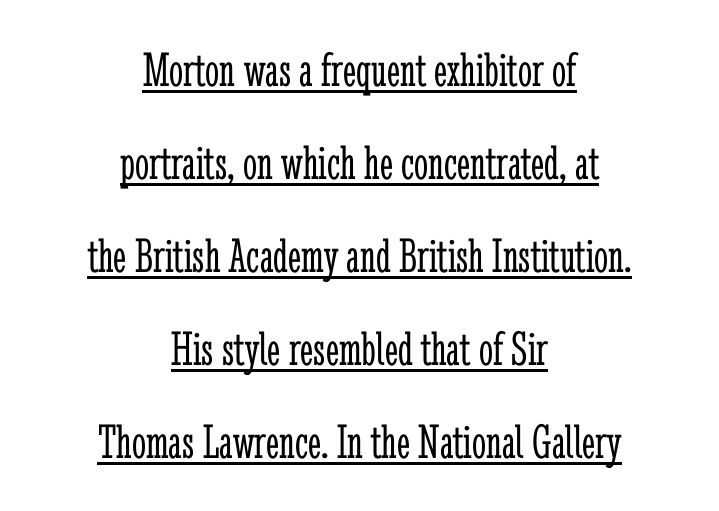
Caption: multi-line text, centered on the measure. The face used here is proportionally spaced, like ordinary book or web type. Tracking value appears to be zero — textbook default spacing. A serif font was chosen for this passage.
